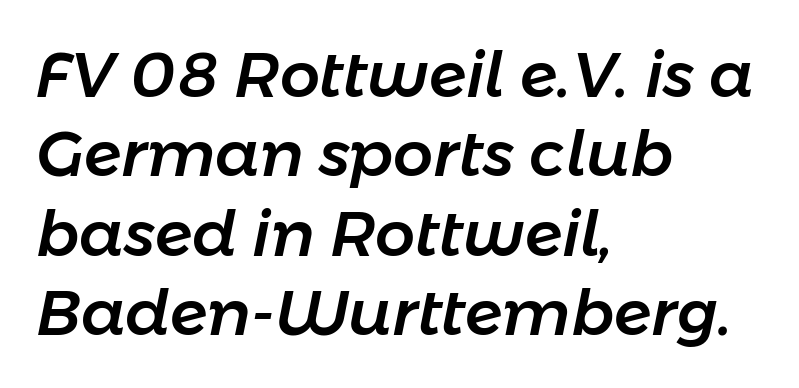
The passage shown is not underscored anywhere. Each new line begins a customary step beneath the previous one. Standard letterfit; no display-style spreading of the glyphs. A classic flush-left, rag-right setting is used for this passage. Spacing verdict: proportional, widths tailored to each character. Style check: oblique.
